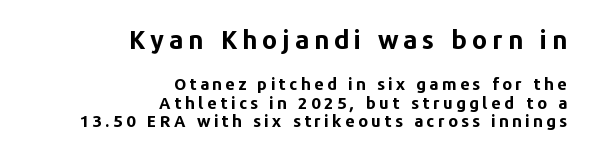
Q: Is the text bold? A: Yes.
Q: Is the text italic (slanted)? A: No, it is upright.
Q: Is the text underlined? A: No.
Q: How is the paragraph aligned? A: Right-aligned.
Q: Is the spacing between lines tight, normal or loose? A: Tight.
Q: Which block of text is set in a larger size, the first (top) or the second (bottom)? A: The first (top) one.
